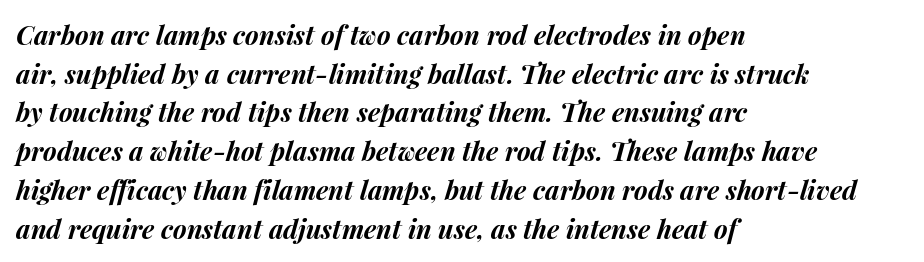
Q: Is the text bold? A: Yes.
Q: Is the text italic (slanted)? A: Yes, it leans right by about 15 degrees.
Q: Is the text underlined? A: No.
Q: How is the paragraph aligned? A: Left-aligned.
Q: Is the spacing between letters normal or unusually wide? A: Normal.
Q: Is the spacing between lines tight, normal or loose? A: Normal.
